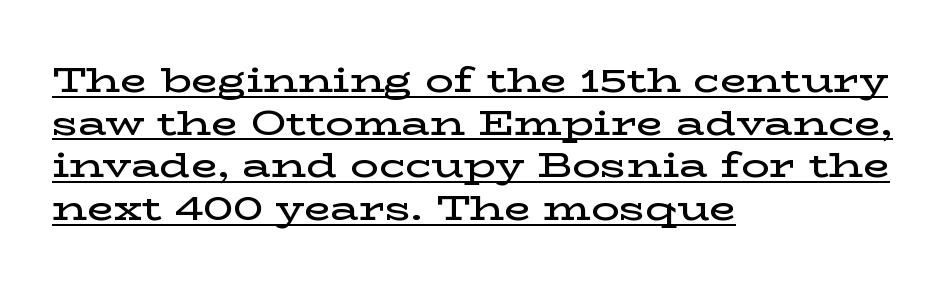
Q: Is the text bold? A: Semi-bold.
Q: Is the text italic (slanted)? A: No, it is upright.
Q: Is the typeface a serif or a sans-serif typeface? A: Serif.
Q: Is the text underlined? A: Yes.
Q: How is the paragraph aligned? A: Left-aligned.
Q: Is the spacing between letters normal or unusually wide? A: Normal.
Q: Width (condensed, normal, or wide)? A: Wide.
Q: Stroke contrast? A: Low.
Q: x-height? A: Medium.
Q: Monospaced? A: No.
